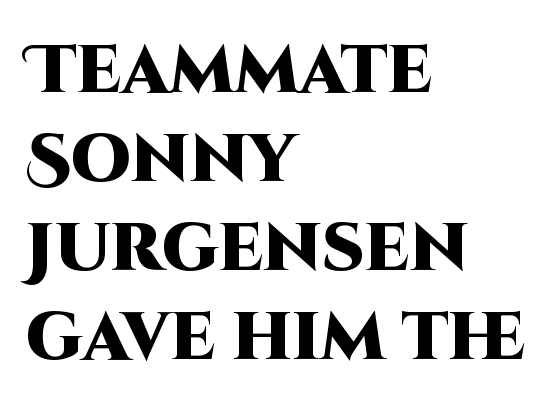
{"serif": "no", "italic": "no", "bold": "yes", "weight": "heavy", "width": "normal", "stroke_contrast": "high", "x_height": "large", "monospaced": "no", "underline": "no", "align": "left", "line_spacing": "normal", "line_spacing_ratio": 1.33, "letter_spacing": "normal", "letter_spacing_em": 0.0, "glyph_px": 67}
